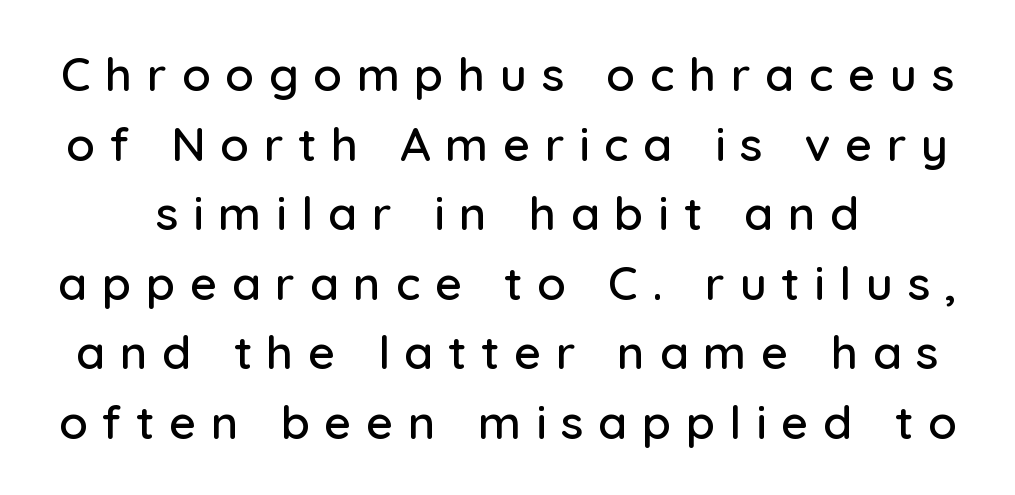
{"serif": "no", "italic": "no", "width": "normal", "stroke_contrast": "low", "x_height": "medium", "monospaced": "no", "underline": "no", "line_spacing": "normal", "line_spacing_ratio": 1.48, "letter_spacing": "wide", "letter_spacing_em": 0.31, "glyph_px": 47}
